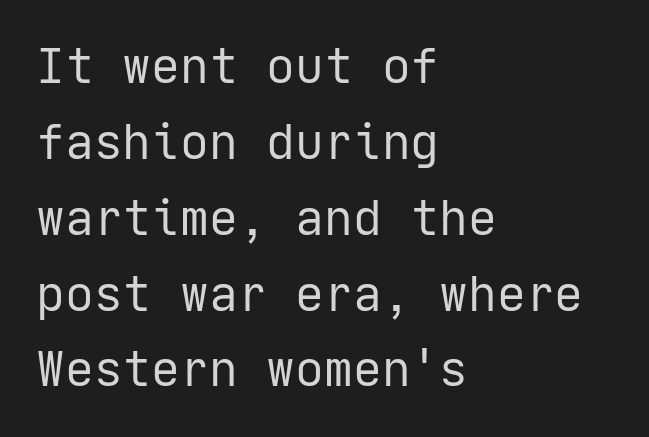
Q: Is the text bold? A: No.
Q: Is the text italic (slanted)? A: No, it is upright.
Q: Is the typeface a serif or a sans-serif typeface? A: Sans-serif.
Q: Is the text underlined? A: No.
Q: How is the paragraph aligned? A: Left-aligned.
Q: Is the spacing between letters normal or unusually wide? A: Normal.
Q: Is the spacing between lines tight, normal or loose? A: Normal.
Q: Width (condensed, normal, or wide)? A: Normal.
Q: Stroke contrast? A: Low.
Q: x-height? A: Medium.
